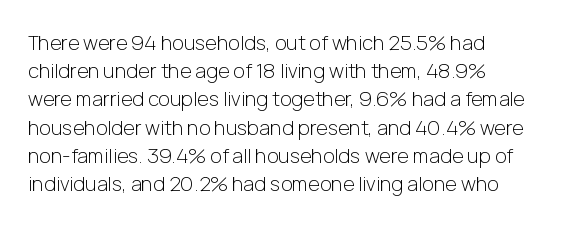
Q: Is the text bold? A: No.
Q: Is the text italic (slanted)? A: No, it is upright.
Q: Is the text underlined? A: No.
Q: Is the spacing between letters normal or unusually wide? A: Normal.
Q: Is the spacing between lines tight, normal or loose? A: Normal.
